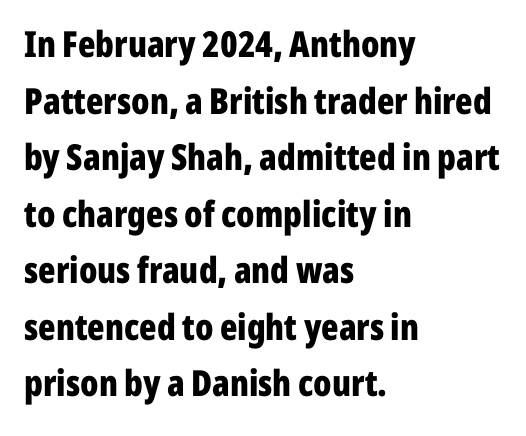
{"serif": "no", "italic": "no", "bold": "yes", "weight": "bold", "width": "condensed", "stroke_contrast": "low", "x_height": "medium", "monospaced": "no", "underline": "no", "align": "left", "line_spacing": "normal", "line_spacing_ratio": 1.57, "letter_spacing": "normal", "letter_spacing_em": 0.0, "glyph_px": 36}
